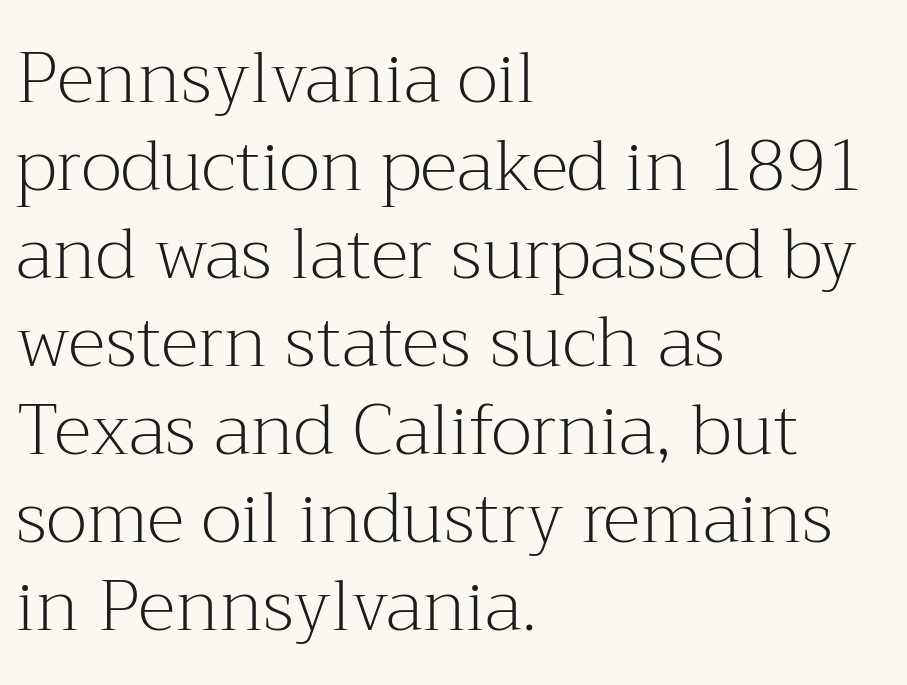
Q: Is the text bold? A: No.
Q: Is the text italic (slanted)? A: No, it is upright.
Q: Is the typeface a serif or a sans-serif typeface? A: Serif.
Q: Is the text underlined? A: No.
Q: How is the paragraph aligned? A: Left-aligned.
Q: Is the spacing between letters normal or unusually wide? A: Normal.
Q: Width (condensed, normal, or wide)? A: Normal.
Q: Stroke contrast? A: Medium.
Q: x-height? A: Medium.
Q: Monospaced? A: No.
